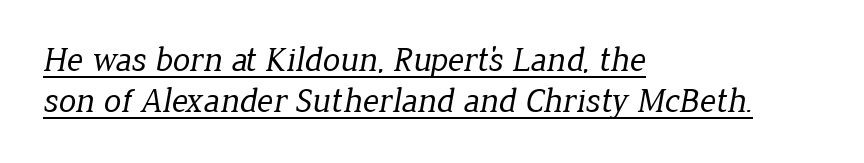
Q: Is the text bold? A: No.
Q: Is the typeface a serif or a sans-serif typeface? A: Serif.
Q: Is the text underlined? A: Yes.
Q: How is the paragraph aligned? A: Left-aligned.
Q: Is the spacing between letters normal or unusually wide? A: Normal.
Q: Width (condensed, normal, or wide)? A: Normal.
Q: Stroke contrast? A: Low.
Q: x-height? A: Medium.
Q: Monospaced? A: No.
